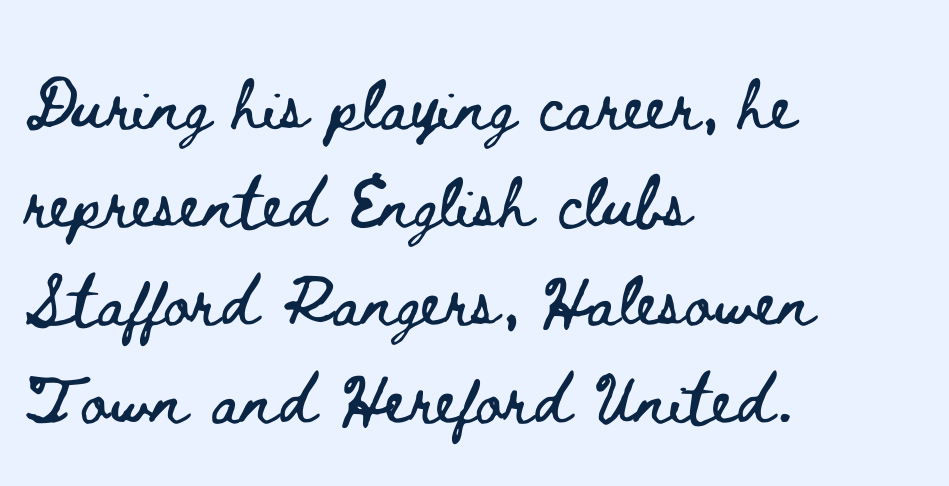
In terms of leading, this rendering sits right in the middle. What stands out about the letter spacing? Nothing — it is the standard amount. The typesetter chose a ragged-right arrangement here. Check the space under the baseline: it is left empty.
